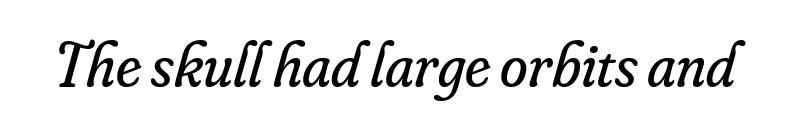
The image shows 63 px regular-weight serif type, italic (leaning right); set normal letter spacing, not underlined; low stroke contrast and a small x-height.
